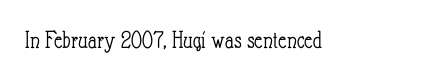
A quiet, ordinary-to-light weight characterises the typeface. Rule under the text: the space is simply empty. Unlike italic type, these characters show no tilt at all. All the whitespace from short lines collects on the right. Standard letterfit; no display-style spreading of the glyphs.
